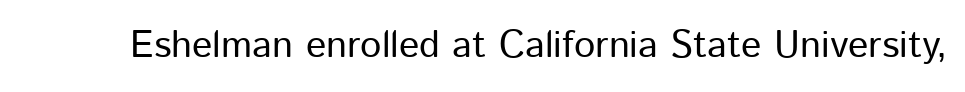
The image shows 38 px regular-weight sans-serif type, upright; set normal letter spacing, not underlined; low stroke contrast and a medium x-height.
